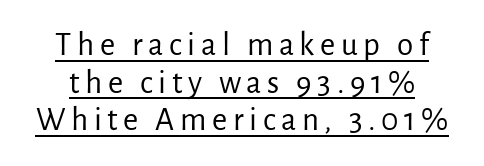
{"serif": "no", "italic": "no", "bold": "no", "weight": "regular", "width": "normal", "stroke_contrast": "low", "x_height": "medium", "monospaced": "no", "underline": "yes", "line_spacing": "tight", "line_spacing_ratio": 1.14, "glyph_px": 33}
